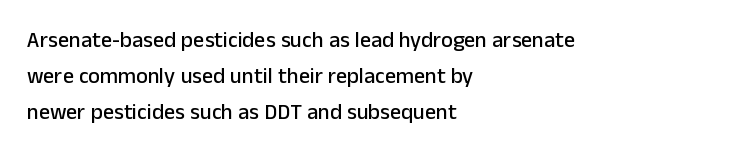
The image shows 22 px text type, upright; set left-aligned, normal line spacing (1.63x), normal letter spacing, not underlined.
